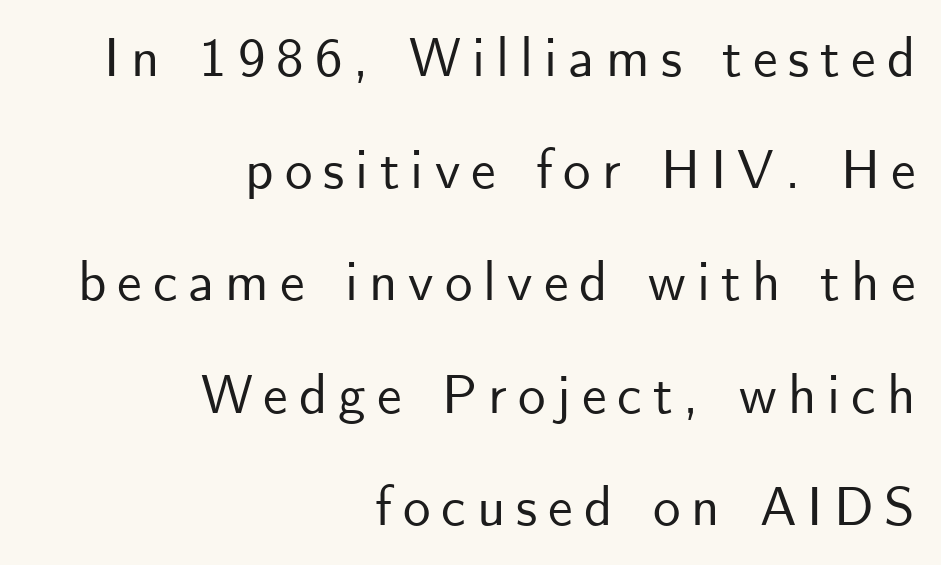
The image shows 55 px sans-serif type, upright; set right-aligned, loose line spacing (2.04x), unusually wide letter spacing (+0.2 em), not underlined; low stroke contrast and a small x-height.
